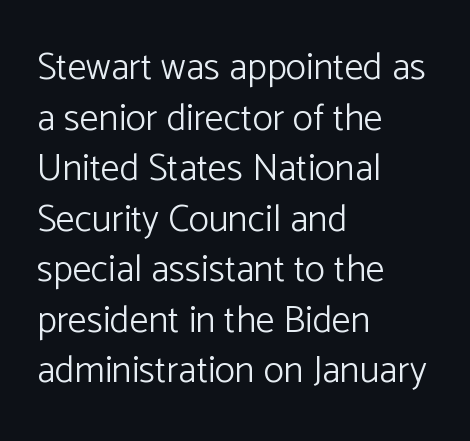
Q: Is the text bold? A: No.
Q: Is the text italic (slanted)? A: No, it is upright.
Q: Is the typeface a serif or a sans-serif typeface? A: Sans-serif.
Q: Is the text underlined? A: No.
Q: How is the paragraph aligned? A: Left-aligned.
Q: Is the spacing between letters normal or unusually wide? A: Normal.
Q: Is the spacing between lines tight, normal or loose? A: Normal.
Q: Width (condensed, normal, or wide)? A: Normal.
Q: Stroke contrast? A: Low.
Q: x-height? A: Medium.
Q: Monospaced? A: No.
